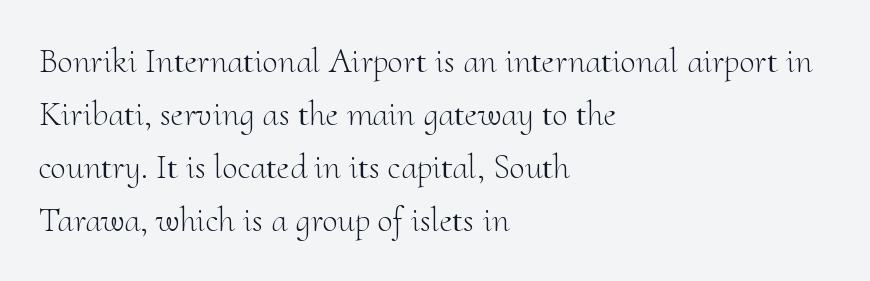
Q: Is the text bold? A: No.
Q: Is the text italic (slanted)? A: No, it is upright.
Q: Is the typeface a serif or a sans-serif typeface? A: Serif.
Q: Is the text underlined? A: No.
Q: How is the paragraph aligned? A: Left-aligned.
Q: Is the spacing between letters normal or unusually wide? A: Normal.
Q: Is the spacing between lines tight, normal or loose? A: Normal.
Q: Width (condensed, normal, or wide)? A: Normal.
Q: Stroke contrast? A: Medium.
Q: x-height? A: Small.
Q: Monospaced? A: No.
